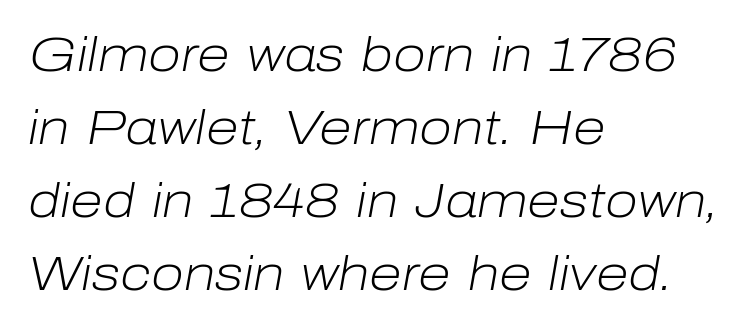
{"italic": "yes", "lean": "right", "slant_degrees": 10, "bold": "no", "weight": "light", "width": "normal", "stroke_contrast": "low", "x_height": "medium", "monospaced": "no", "underline": "no", "align": "left", "line_spacing": "normal", "line_spacing_ratio": 1.52, "letter_spacing": "normal", "letter_spacing_em": 0.0, "glyph_px": 48}
